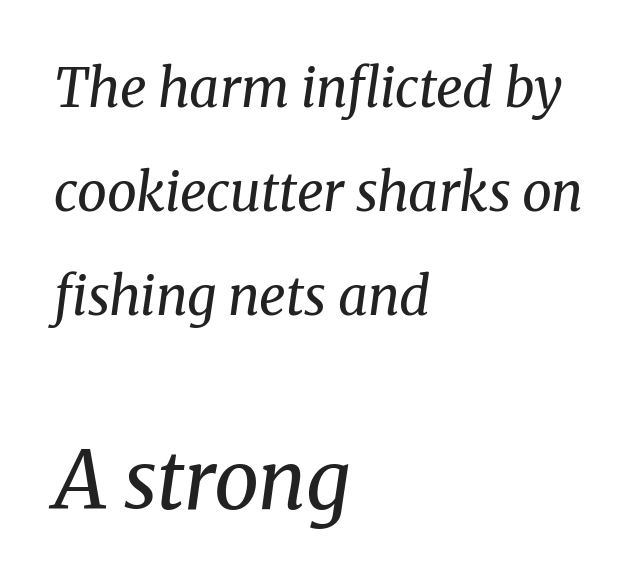
Does the copy run flush right? No — it runs flush left. The block sitting lower on the canvas is the one with enlarged characters. Character widths vary here, with narrow letters taking less room than wide ones. The zone under the glyphs is completely vacant. Nobody touched the tracking dial on this one. Posture: slanted.
